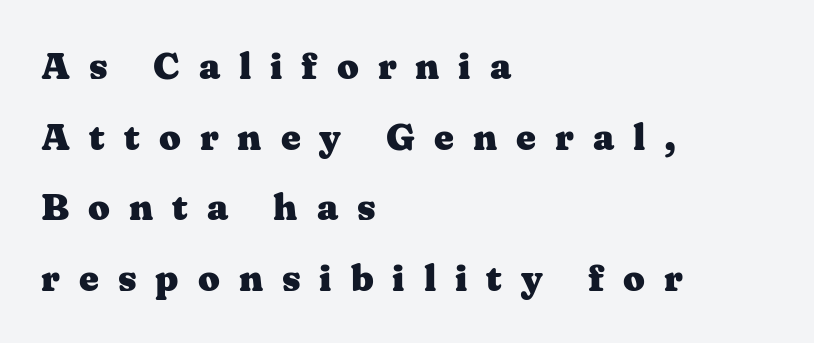
These words are printed bold, with thick strokes throughout. Short note: letters widely spaced. Unmarked baselines from the first word to the last. Observe the serifs anchoring each vertical stroke in this sample. Note the varied advance widths — an 'i' is clearly narrower than an 'm'.
